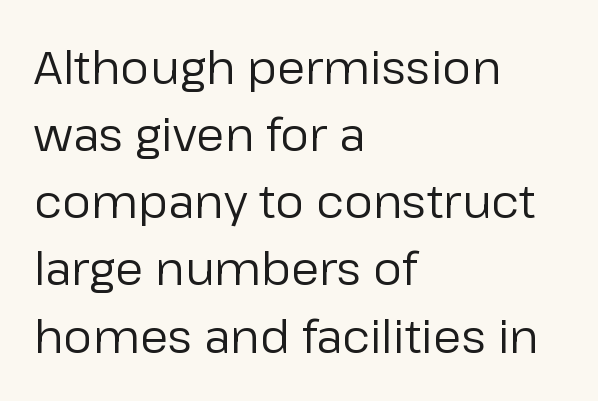
Q: Is the text bold? A: No.
Q: Is the text italic (slanted)? A: No, it is upright.
Q: Is the typeface a serif or a sans-serif typeface? A: Sans-serif.
Q: Is the text underlined? A: No.
Q: How is the paragraph aligned? A: Left-aligned.
Q: Is the spacing between letters normal or unusually wide? A: Normal.
Q: Is the spacing between lines tight, normal or loose? A: Normal.
Q: Width (condensed, normal, or wide)? A: Normal.
Q: Stroke contrast? A: Low.
Q: x-height? A: Medium.
Q: Monospaced? A: No.
